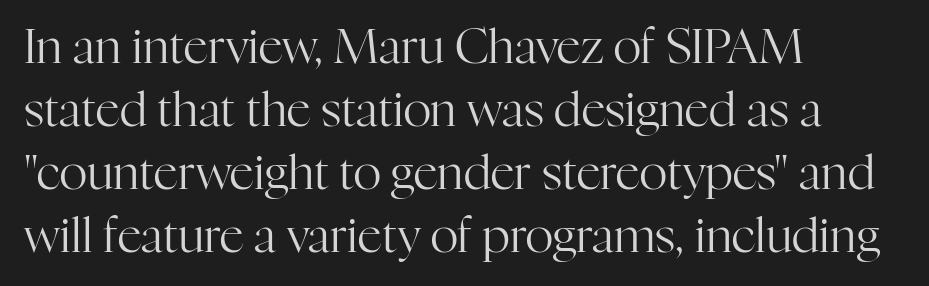
Here the glyphs are tracked normally, forming tight word shapes. The rag falls on the right side of this text block. Descenders hang freely into open space. Looks like regular typesetting: each glyph gets only the width it needs. Observe the serifs anchoring each vertical stroke in this sample.
